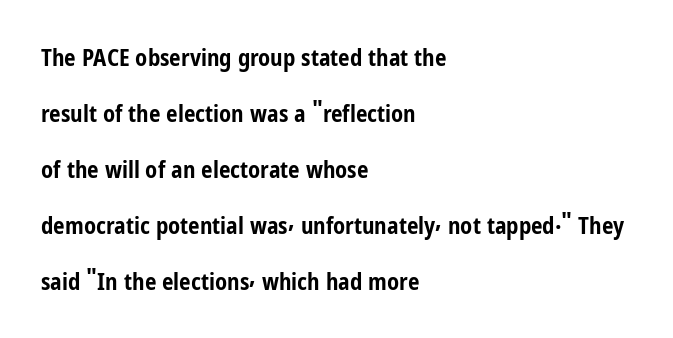
{"italic": "no", "bold": "yes", "underline": "no", "align": "left", "line_spacing": "loose", "line_spacing_ratio": 2.43, "letter_spacing": "normal", "letter_spacing_em": 0.0, "glyph_px": 23}
